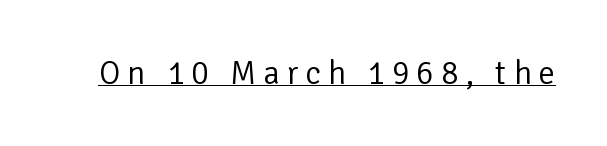
Q: Is the text bold? A: No.
Q: Is the text italic (slanted)? A: No, it is upright.
Q: Is the typeface a serif or a sans-serif typeface? A: Sans-serif.
Q: Is the text underlined? A: Yes.
Q: Is the spacing between letters normal or unusually wide? A: Unusually wide.
Q: Width (condensed, normal, or wide)? A: Normal.
Q: Stroke contrast? A: Low.
Q: x-height? A: Medium.
Q: Monospaced? A: No.
